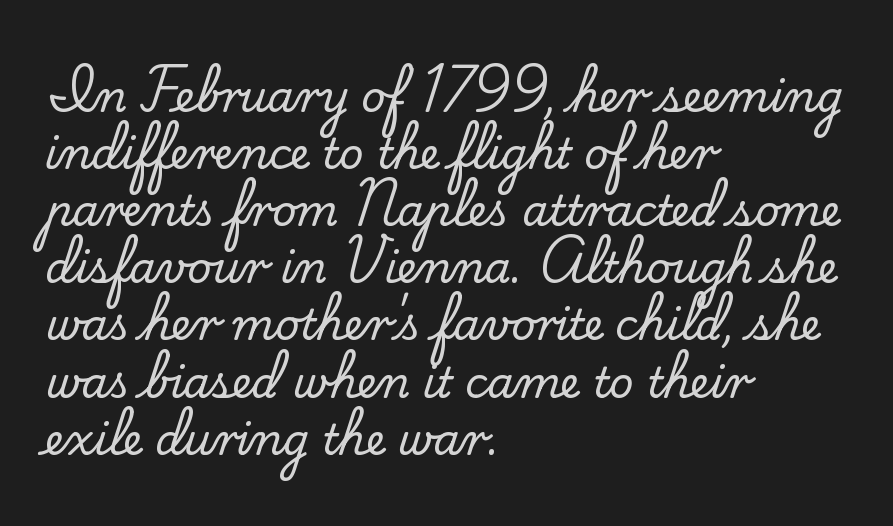
Q: Is the text italic (slanted)? A: Yes.
Q: Is the typeface a serif or a sans-serif typeface? A: Serif.
Q: Is the text underlined? A: No.
Q: How is the paragraph aligned? A: Left-aligned.
Q: Is the spacing between letters normal or unusually wide? A: Normal.
Q: Is the spacing between lines tight, normal or loose? A: Normal.
Q: Width (condensed, normal, or wide)? A: Normal.
Q: Stroke contrast? A: Low.
Q: x-height? A: Small.
Q: Monospaced? A: No.
